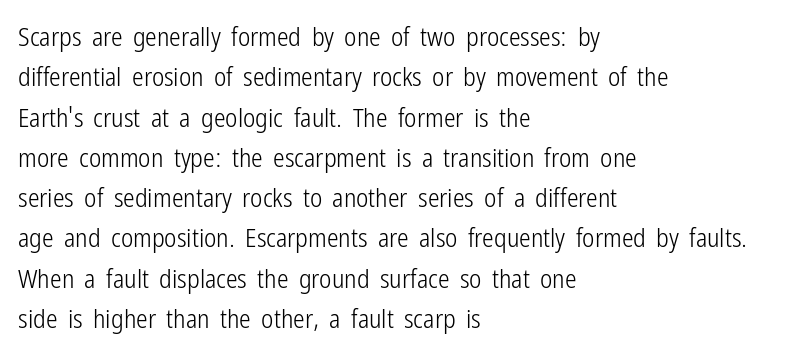
The image shows 26 px text type, upright; set left-aligned, normal line spacing (1.55x), normal letter spacing, not underlined.
